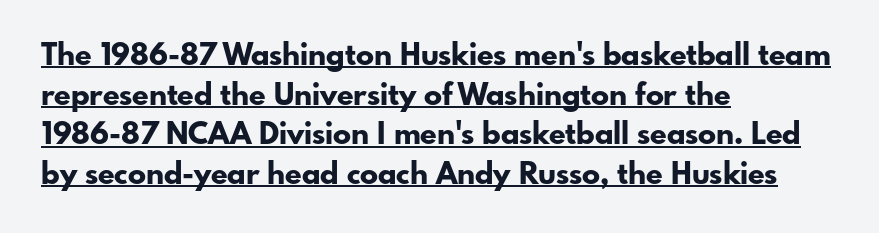
Q: Is the text bold? A: Yes.
Q: Is the text italic (slanted)? A: No, it is upright.
Q: Is the typeface a serif or a sans-serif typeface? A: Sans-serif.
Q: Is the text underlined? A: Yes.
Q: How is the paragraph aligned? A: Left-aligned.
Q: Is the spacing between letters normal or unusually wide? A: Normal.
Q: Is the spacing between lines tight, normal or loose? A: Normal.
Q: Width (condensed, normal, or wide)? A: Normal.
Q: Stroke contrast? A: Low.
Q: x-height? A: Small.
Q: Monospaced? A: No.
